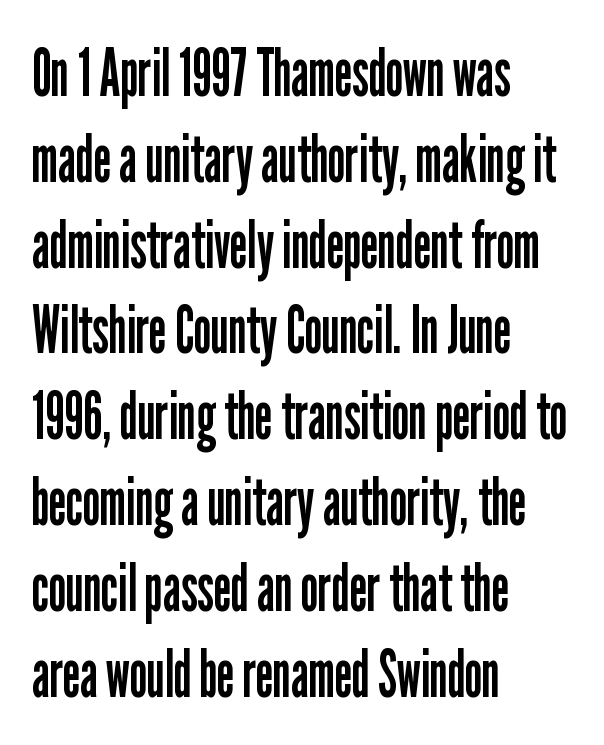
{"serif": "no", "italic": "no", "bold": "no", "weight": "regular", "width": "condensed", "stroke_contrast": "low", "x_height": "medium", "monospaced": "no", "underline": "no", "align": "left", "line_spacing": "normal", "line_spacing_ratio": 1.3, "letter_spacing": "normal", "letter_spacing_em": 0.0, "glyph_px": 66}
